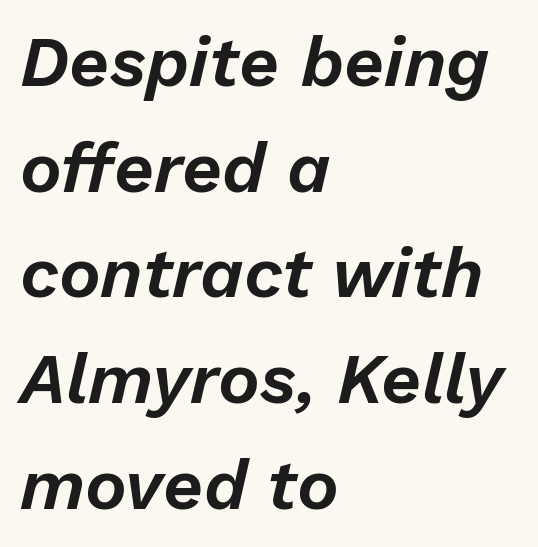
{"italic": "yes", "lean": "right", "slant_degrees": 13, "width": "normal", "stroke_contrast": "low", "x_height": "medium", "monospaced": "no", "underline": "no", "align": "left", "line_spacing": "normal", "line_spacing_ratio": 1.51, "letter_spacing": "normal", "letter_spacing_em": 0.0, "glyph_px": 70}
